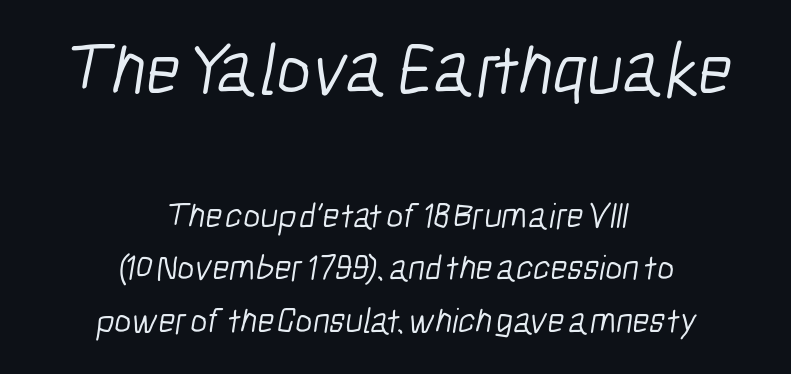
This is sans-serif lettering, the kind often seen on screens and signage. Ink coverage per letter is moderate at most. Visually the block forms a symmetrical silhouette, jagged on both flanks. These lines sit exactly where default settings would place them.
